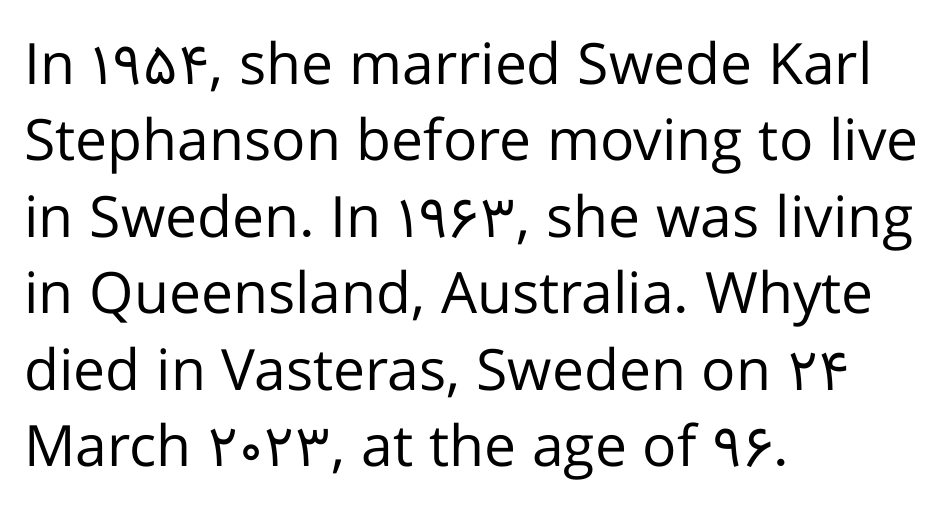
The face used here is proportionally spaced, like ordinary book or web type. Reading down the block, your eye returns to a fixed left position each line. Each new line begins a customary step beneath the previous one. This sample uses a sans-serif face. Default kerning and tracking; the words read as compact shapes.
